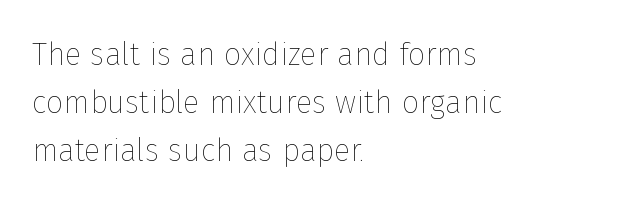
The image shows 31 px thin type, upright; set left-aligned, normal line spacing (1.55x), normal letter spacing, not underlined; low stroke contrast and a medium x-height.
